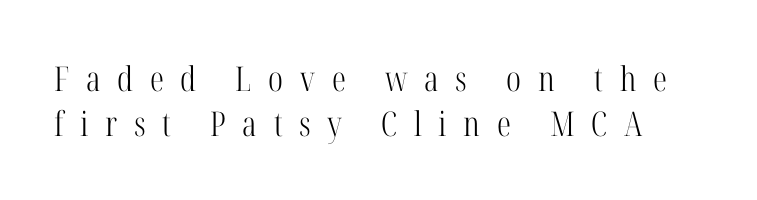
{"serif": "yes", "italic": "no", "bold": "no", "weight": "light", "width": "condensed", "stroke_contrast": "high", "x_height": "medium", "monospaced": "no", "underline": "no", "line_spacing": "normal", "line_spacing_ratio": 1.31, "letter_spacing": "wide", "letter_spacing_em": 0.49, "glyph_px": 34}
